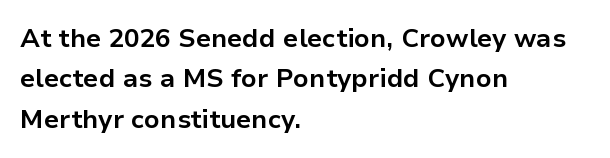
Q: Is the text bold? A: Yes.
Q: Is the text italic (slanted)? A: No, it is upright.
Q: Is the text underlined? A: No.
Q: How is the paragraph aligned? A: Left-aligned.
Q: Is the spacing between letters normal or unusually wide? A: Normal.
Q: Is the spacing between lines tight, normal or loose? A: Normal.
